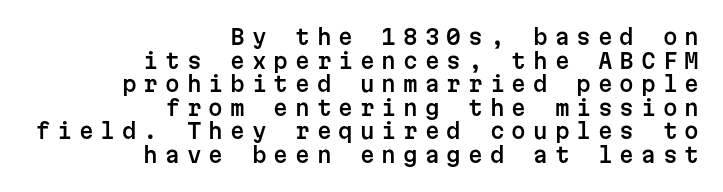
The image shows 21 px text type, upright; set right-aligned, tight line spacing (1.12x), unusually wide letter spacing (+0.33 em), not underlined.
